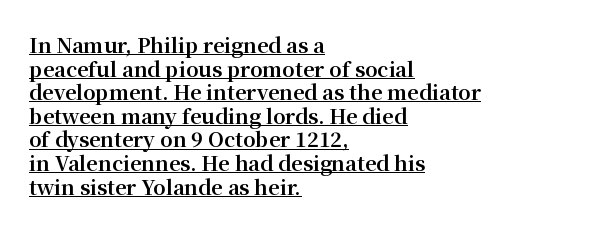
{"italic": "no", "bold": "yes", "underline": "yes", "align": "left", "line_spacing_ratio": 1.18, "letter_spacing": "normal", "letter_spacing_em": 0.0, "glyph_px": 20}
